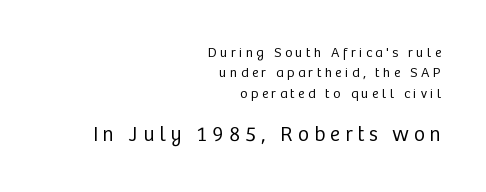
The image shows 21 px text type, upright; set right-aligned, normal line spacing (1.45x), unusually wide letter spacing (+0.24 em), not underlined; the second (bottom) block is 1.5x larger.
